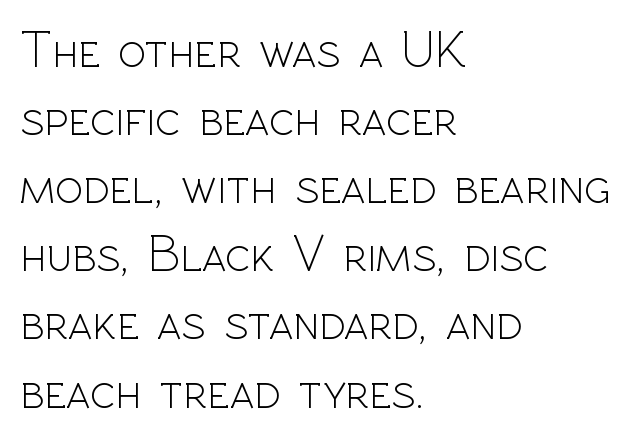
The image shows 52 px light sans-serif type, upright; set left-aligned, normal line spacing (1.31x), normal letter spacing, not underlined; a medium x-height.
